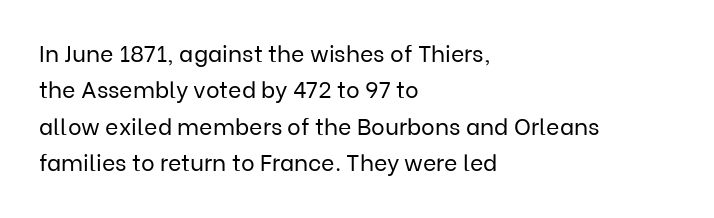
Compared with typical paragraphs, the rows here are spaced about the same. The letterforms sit at book weight or below. Ascenders rise straight up at ninety degrees. The lines are quadded left. Check the space under the baseline: it is left empty. Tracking value appears to be zero — textbook default spacing.
